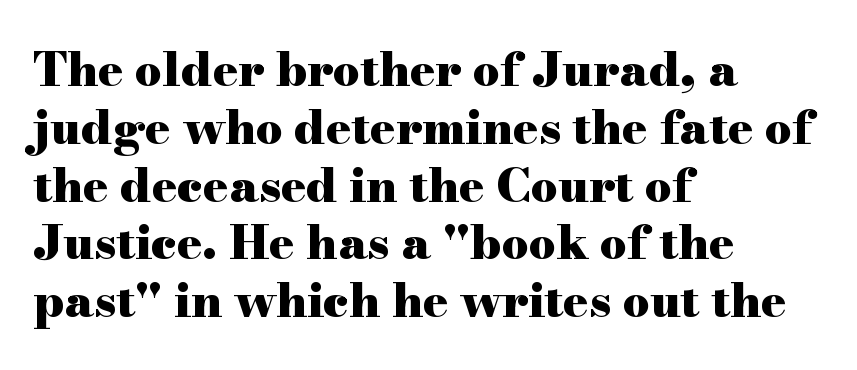
{"serif": "yes", "italic": "no", "bold": "yes", "weight": "heavy", "width": "wide", "stroke_contrast": "high", "x_height": "small", "monospaced": "no", "underline": "no", "align": "left", "line_spacing_ratio": 1.23, "letter_spacing": "normal", "letter_spacing_em": 0.0, "glyph_px": 47}
